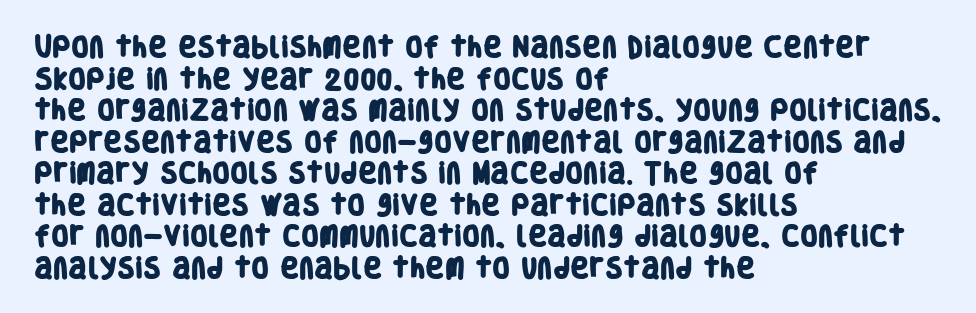
Q: Is the text bold? A: Yes.
Q: Is the text underlined? A: No.
Q: How is the paragraph aligned? A: Left-aligned.
Q: Is the spacing between letters normal or unusually wide? A: Normal.
Q: Is the spacing between lines tight, normal or loose? A: Normal.
